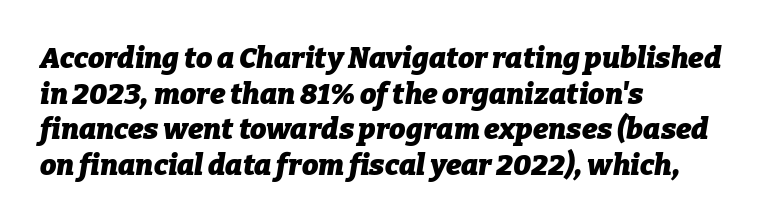
The image shows 29 px heavy type, italic (leaning right); set left-aligned, line spacing 1.23x, normal letter spacing, not underlined; low stroke contrast and a medium x-height.
